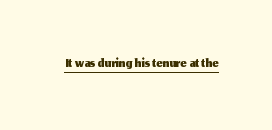
The image shows 21 px text type, upright; set normal letter spacing, underlined.
